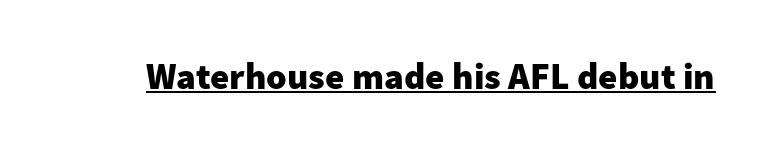
Q: Is the text bold? A: Yes.
Q: Is the text italic (slanted)? A: No, it is upright.
Q: Is the typeface a serif or a sans-serif typeface? A: Sans-serif.
Q: Is the text underlined? A: Yes.
Q: Is the spacing between letters normal or unusually wide? A: Normal.
Q: Width (condensed, normal, or wide)? A: Normal.
Q: Stroke contrast? A: Low.
Q: x-height? A: Medium.
Q: Monospaced? A: No.
